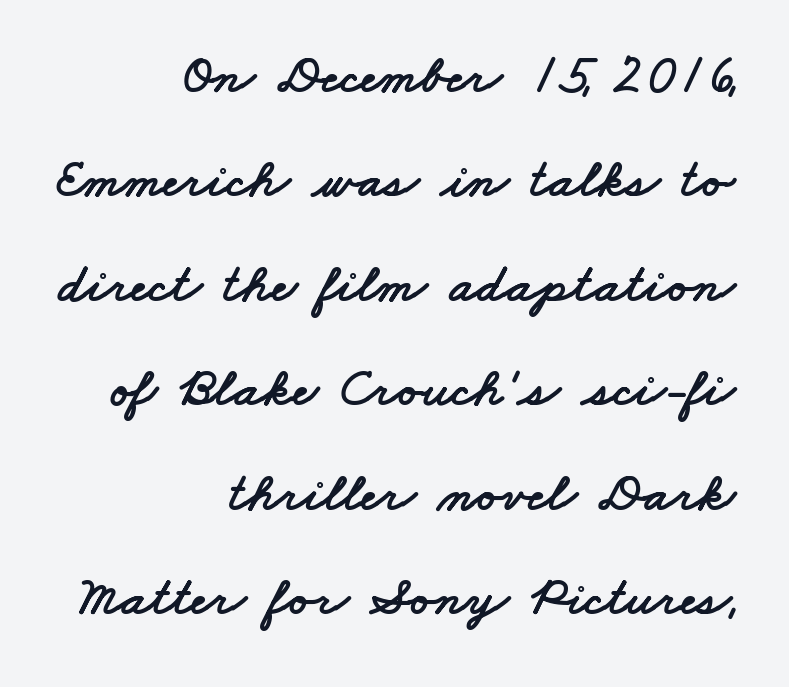
{"serif": "no", "width": "wide", "stroke_contrast": "low", "x_height": "small", "monospaced": "no", "underline": "no", "align": "right", "line_spacing": "loose", "line_spacing_ratio": 1.9, "letter_spacing": "normal", "letter_spacing_em": 0.0, "glyph_px": 55}
